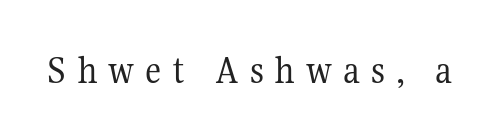
The letters look calm and open, with moderate or lighter stems. This sample uses a serif face. What stands out about the letter spacing? Its width — letters are far apart. Type without underlining.
